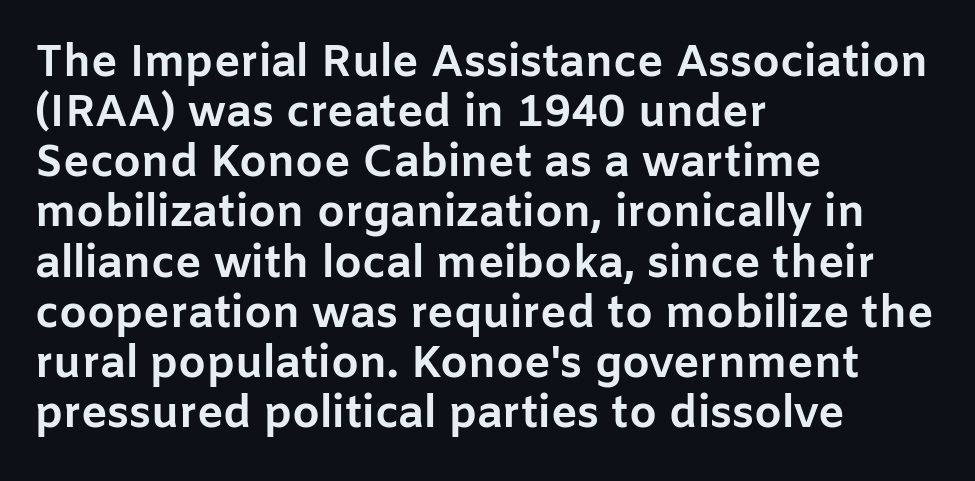
{"serif": "no", "italic": "no", "bold": "yes", "weight": "bold", "width": "normal", "stroke_contrast": "low", "x_height": "medium", "monospaced": "no", "underline": "no", "align": "left", "line_spacing": "tight", "line_spacing_ratio": 1.14, "letter_spacing": "normal", "letter_spacing_em": 0.0, "glyph_px": 44}
